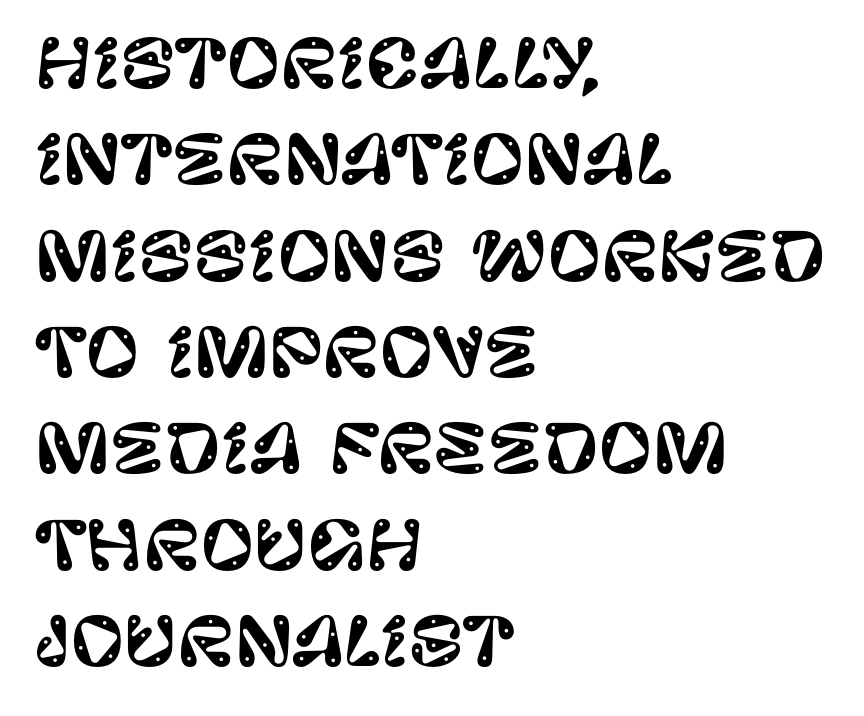
One-word summary of the alignment: left. Each letter's strokes conclude bluntly, with no projecting serifs. The gap between lines stays unmarked. Observe the ordinary spacing: letters are neighbours, not strangers. Each new line begins a customary step beneath the previous one.
